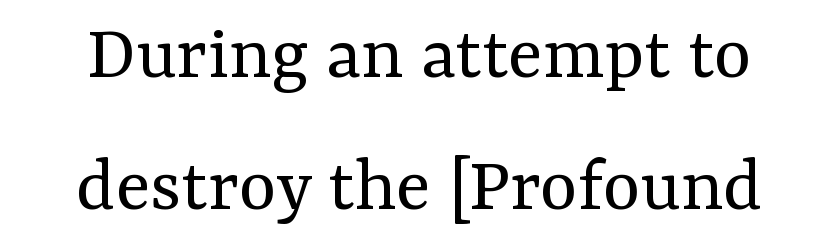
Q: Is the text bold? A: No.
Q: Is the text italic (slanted)? A: No, it is upright.
Q: Is the typeface a serif or a sans-serif typeface? A: Serif.
Q: Is the text underlined? A: No.
Q: Is the spacing between letters normal or unusually wide? A: Normal.
Q: Is the spacing between lines tight, normal or loose? A: Normal.
Q: Width (condensed, normal, or wide)? A: Normal.
Q: Stroke contrast? A: Medium.
Q: x-height? A: Medium.
Q: Monospaced? A: No.
